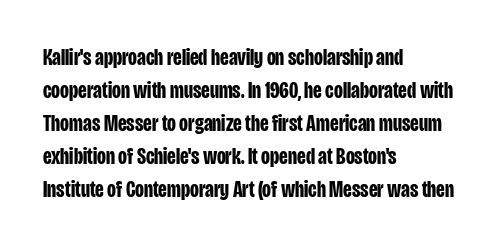
The gaps between neighbouring characters are ordinary and unremarkable. A dark, heavy texture on the line: the type is bold. Leftover space on each line is placed entirely after the last word. Reading down the column, the eye jumps a familiar distance to each next line. This is the regular roman posture of the typeface.
